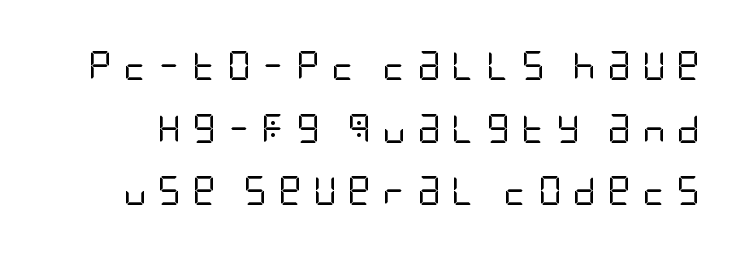
The image shows 29 px regular-weight, condensed sans-serif type, upright; set loose line spacing (2.16x), unusually wide letter spacing (+0.38 em), not underlined; low stroke contrast and a large x-height.
